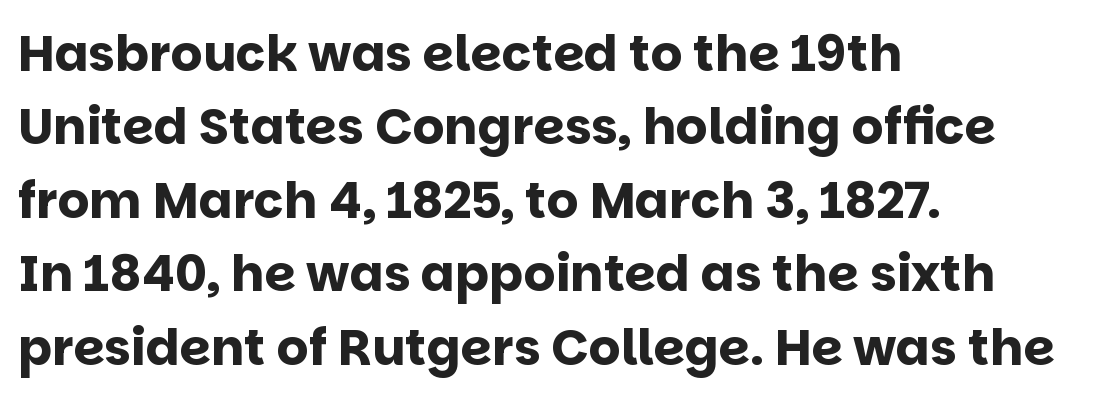
{"serif": "no", "italic": "no", "bold": "yes", "weight": "bold", "width": "normal", "stroke_contrast": "low", "x_height": "large", "monospaced": "no", "underline": "no", "align": "left", "line_spacing": "normal", "line_spacing_ratio": 1.47, "letter_spacing": "normal", "letter_spacing_em": 0.0, "glyph_px": 50}
